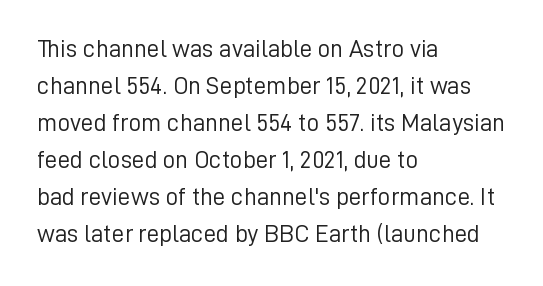
A typesetter would call this leading conventional body-copy spacing. Descender tails drop into unmarked territory. Visually the block forms a straight wall on the left and a jagged coastline on the right. Do the letters lean? They stand straight.
